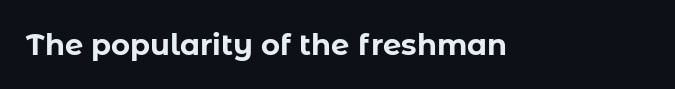
Every stem runs plumb, perpendicular to the baseline. The letters carry no serifs — their stems end cleanly without finishing strokes. The rendering uses natural spacing where letterforms have individual widths. Typographic density is high because the face is bold. Characters follow at the spacing the type designer built in. Any mark beneath the type? The region is blank.
